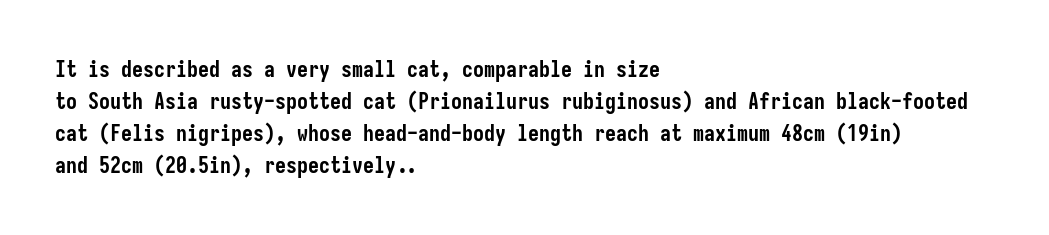
The image shows 22 px bold type, upright; set left-aligned, normal line spacing (1.45x), normal letter spacing, not underlined.
